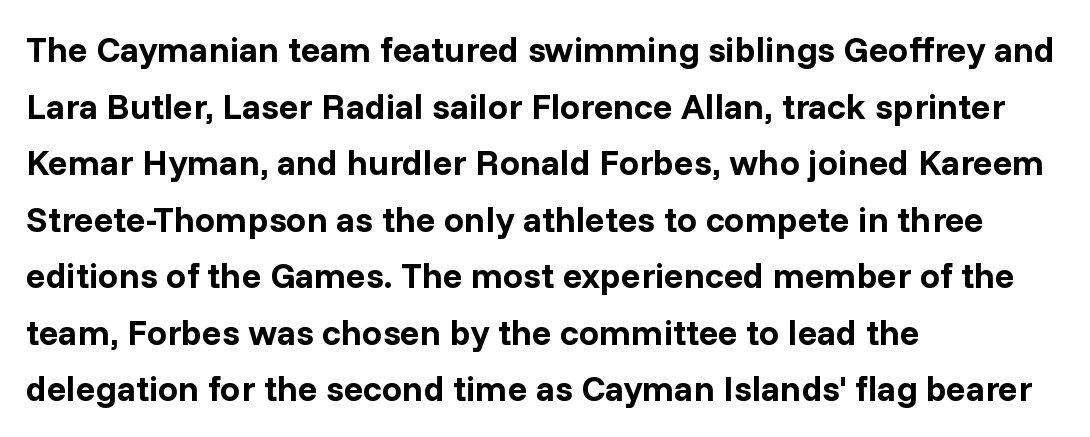
Q: Is the text bold? A: Yes.
Q: Is the text italic (slanted)? A: No, it is upright.
Q: Is the typeface a serif or a sans-serif typeface? A: Sans-serif.
Q: Is the text underlined? A: No.
Q: How is the paragraph aligned? A: Left-aligned.
Q: Is the spacing between letters normal or unusually wide? A: Normal.
Q: Is the spacing between lines tight, normal or loose? A: Normal.
Q: Width (condensed, normal, or wide)? A: Normal.
Q: Stroke contrast? A: Low.
Q: x-height? A: Medium.
Q: Monospaced? A: No.
